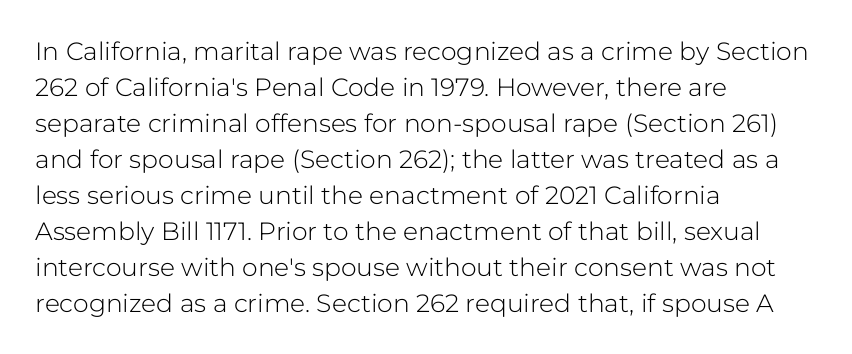
{"italic": "no", "bold": "no", "underline": "no", "align": "left", "line_spacing": "normal", "line_spacing_ratio": 1.44, "letter_spacing": "normal", "letter_spacing_em": 0.0, "glyph_px": 25}
